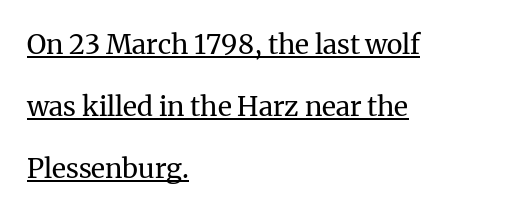
Q: Is the text bold? A: No.
Q: Is the text italic (slanted)? A: No, it is upright.
Q: Is the text underlined? A: Yes.
Q: How is the paragraph aligned? A: Left-aligned.
Q: Is the spacing between letters normal or unusually wide? A: Normal.
Q: Is the spacing between lines tight, normal or loose? A: Loose.
